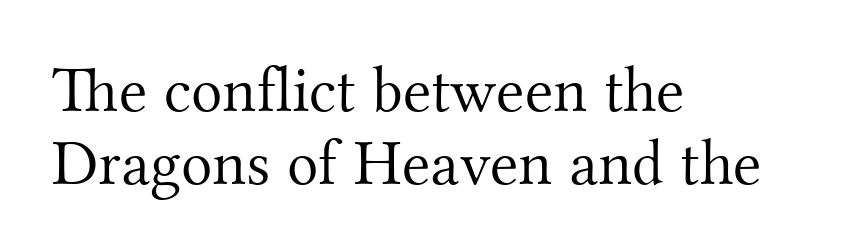
Glyph-to-glyph distance matches everyday printed text. Yep, those are serifs on the letters. The passage shown is not bold in any degree. Descenders hang freely into open space. If you measured baseline to baseline, you'd find a short distance. If you drew a line through each stem, it would be perfectly vertical.
